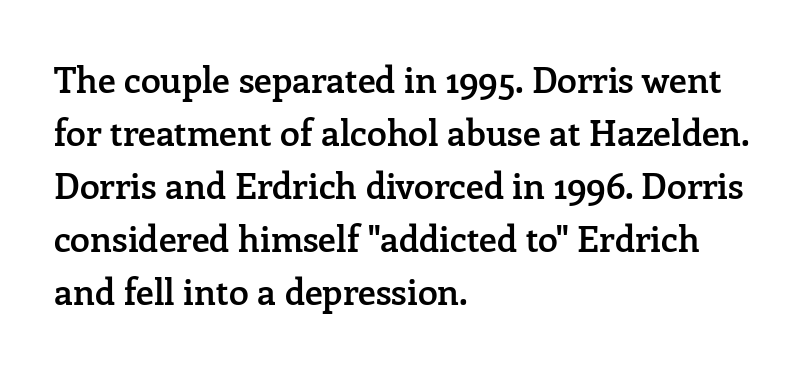
{"serif": "yes", "italic": "no", "bold": "semi", "weight": "semibold", "width": "normal", "stroke_contrast": "low", "x_height": "medium", "monospaced": "no", "underline": "no", "align": "left", "line_spacing": "normal", "line_spacing_ratio": 1.47, "letter_spacing": "normal", "letter_spacing_em": 0.0, "glyph_px": 36}
